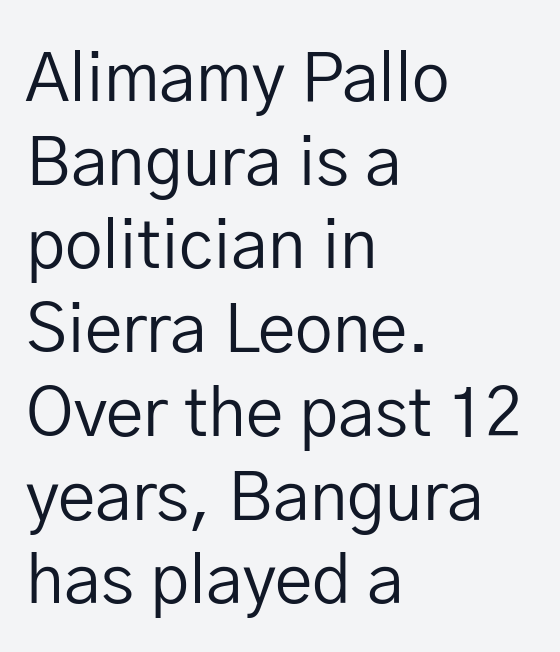
The image shows 67 px regular-weight sans-serif type, upright; set left-aligned, normal line spacing (1.25x), normal letter spacing, not underlined; low stroke contrast and a medium x-height.
